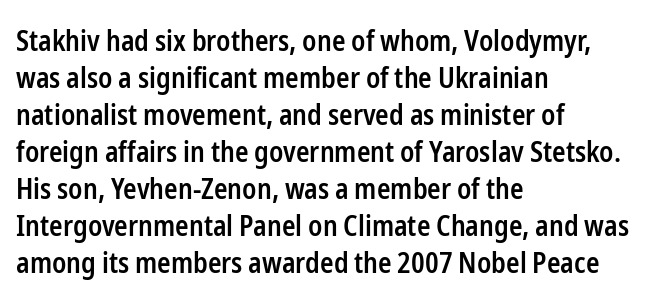
Does the copy run flush right? No — it runs flush left. How heavy is the stroke? Medium-heavy — a semibold, shy of bold. Varying glyph widths throughout — classic text-font behaviour. Is there any slant? The stems are plumb.
